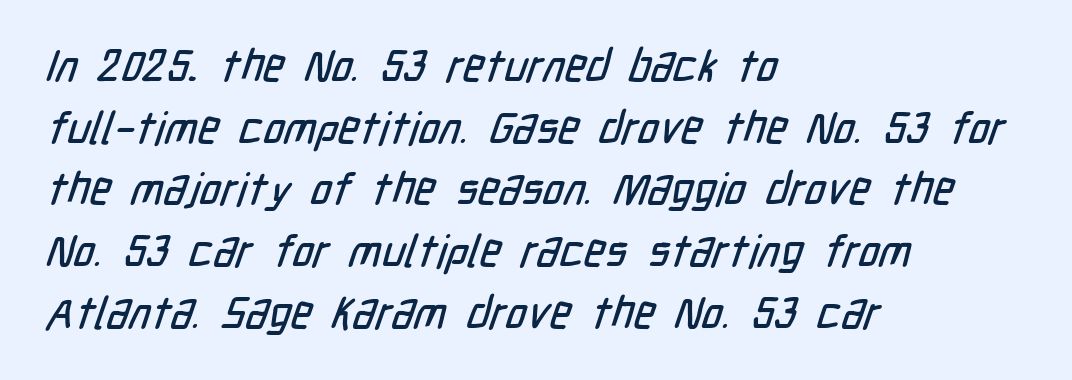
Vertically, the passage feels balanced, rows spaced as you'd expect. Caption: standard tracking, unaltered. Is this a fixed-width face? No — the glyphs have proportional, varying widths. Serifs: no, the terminals of the letterforms are clean.
